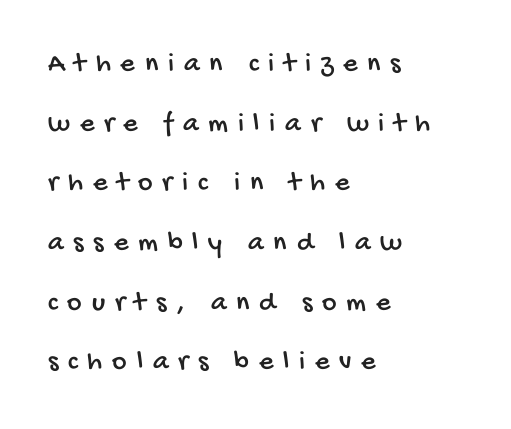
{"serif": "no", "width": "condensed", "stroke_contrast": "low", "x_height": "large", "monospaced": "no", "underline": "no", "align": "left", "line_spacing": "loose", "line_spacing_ratio": 2.13, "letter_spacing": "wide", "letter_spacing_em": 0.35, "glyph_px": 28}
